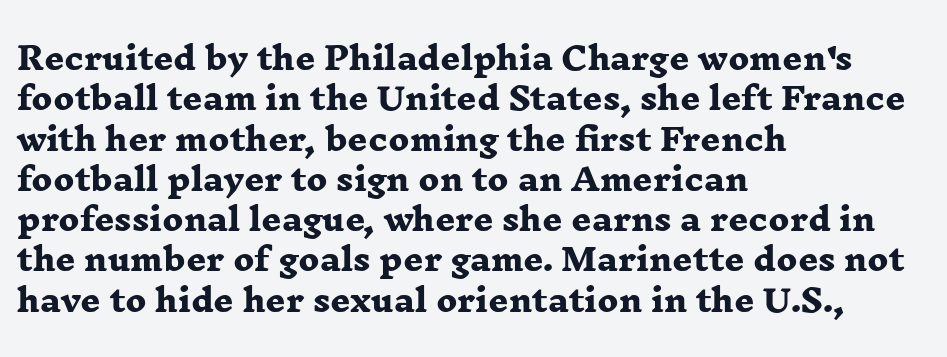
Q: Is the text bold? A: Yes.
Q: Is the typeface a serif or a sans-serif typeface? A: Serif.
Q: Is the text underlined? A: No.
Q: How is the paragraph aligned? A: Left-aligned.
Q: Is the spacing between letters normal or unusually wide? A: Normal.
Q: Is the spacing between lines tight, normal or loose? A: Normal.
Q: Width (condensed, normal, or wide)? A: Wide.
Q: Stroke contrast? A: Low.
Q: x-height? A: Medium.
Q: Monospaced? A: No.
